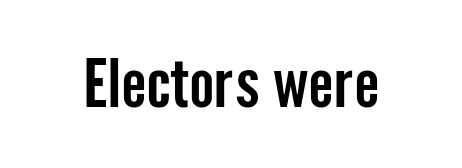
The image shows 67 px condensed sans-serif type, upright; set normal letter spacing, not underlined; low stroke contrast and a medium x-height.
